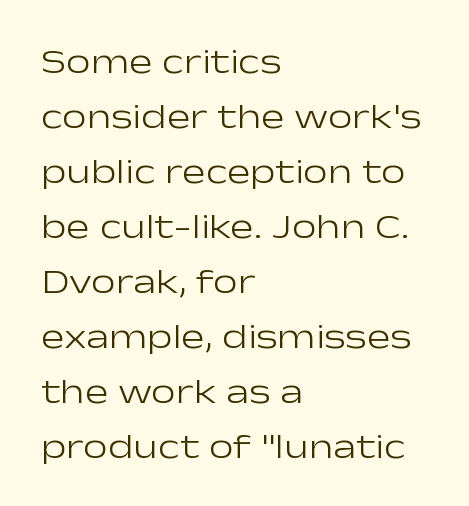
Q: Is the text bold? A: No.
Q: Is the text italic (slanted)? A: No, it is upright.
Q: Is the typeface a serif or a sans-serif typeface? A: Sans-serif.
Q: Is the text underlined? A: No.
Q: How is the paragraph aligned? A: Left-aligned.
Q: Is the spacing between letters normal or unusually wide? A: Normal.
Q: Is the spacing between lines tight, normal or loose? A: Normal.
Q: Width (condensed, normal, or wide)? A: Wide.
Q: Stroke contrast? A: Low.
Q: x-height? A: Medium.
Q: Monospaced? A: No.
